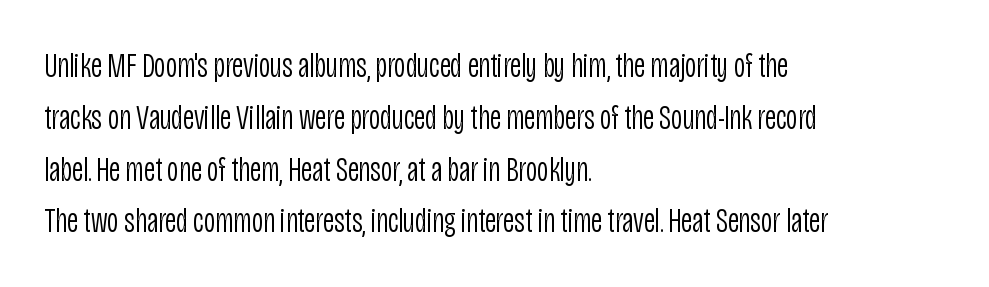
The image shows 35 px light, condensed sans-serif type, upright; set left-aligned, normal line spacing (1.48x), normal letter spacing, not underlined; low stroke contrast and a large x-height.
